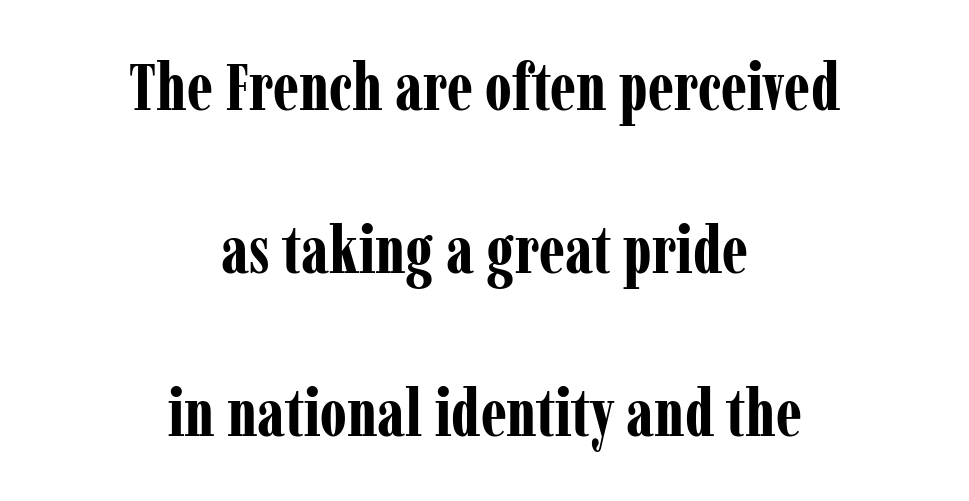
The image shows 66 px bold, condensed serif type, upright; set centered, loose line spacing (2.47x), normal letter spacing, not underlined; low stroke contrast and a medium x-height.
